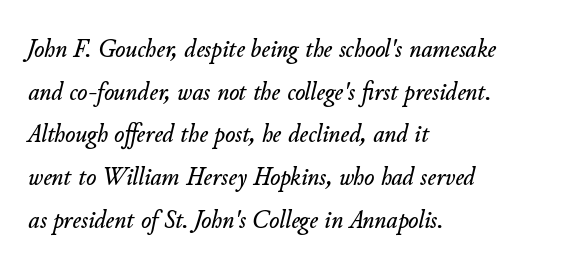
All the whitespace from short lines collects on the right. Reading down the column, the eye jumps a familiar distance to each next line. The passage shown has conventional tracking throughout. A clean baseline with only descenders dipping below it. Rendered with sloped, italic letterforms.
